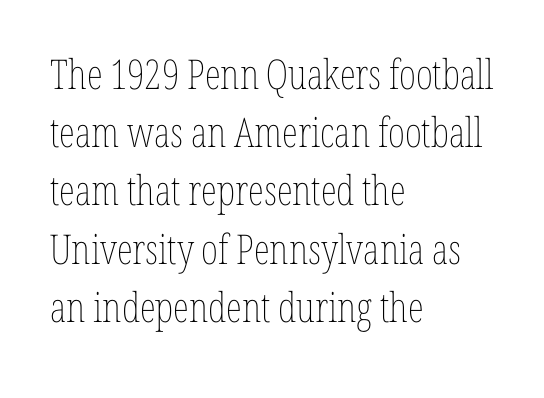
Leading: standard. Summary of weight: not heavy and not bold. Nothing unusual about the tracking: characters are spaced as the font intends. The rendering uses natural spacing where letterforms have individual widths. Typeset ragged right — the left edge is the straight one. The baseline area is clear.
